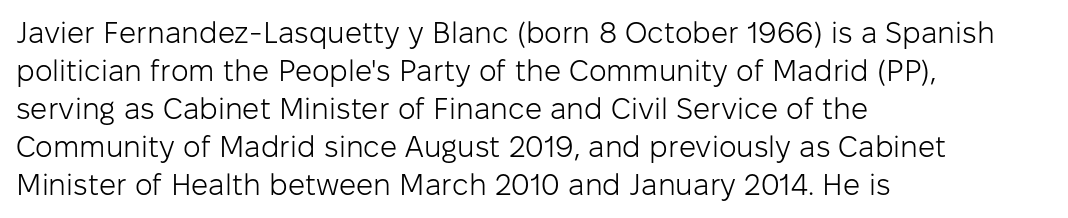
A clean baseline with only descenders dipping below it. A typesetter would mark this as roman, not italic. Looks like regular typesetting: each glyph gets only the width it needs. Compared with typical paragraphs, the rows here are spaced about the same. The passage shown is typeset with a sans-serif family.
